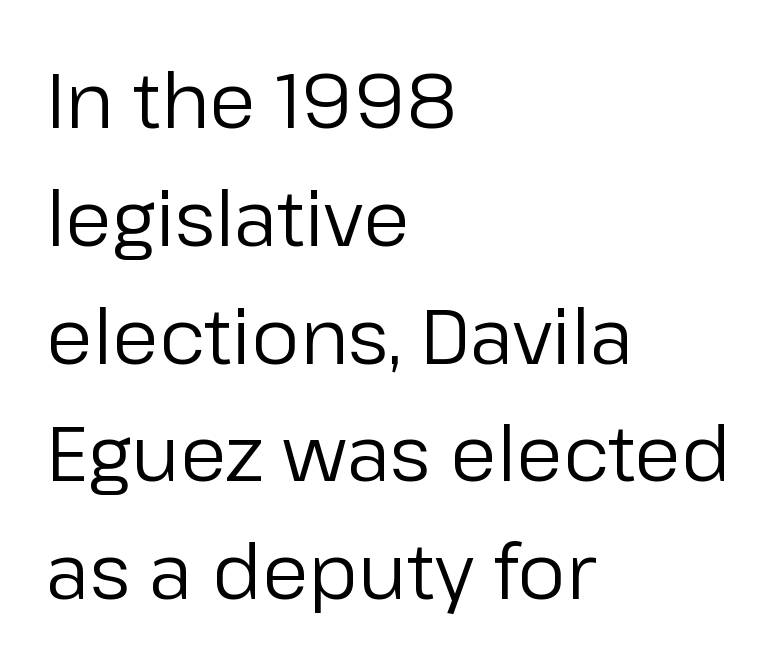
{"serif": "no", "italic": "no", "bold": "no", "weight": "regular", "width": "normal", "stroke_contrast": "low", "x_height": "medium", "monospaced": "no", "underline": "no", "align": "left", "line_spacing": "normal", "line_spacing_ratio": 1.55, "letter_spacing": "normal", "letter_spacing_em": 0.0, "glyph_px": 76}
